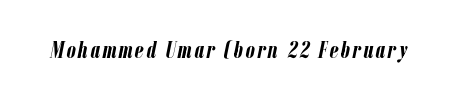
The image shows 23 px bold type, italic (leaning right); set not underlined.
